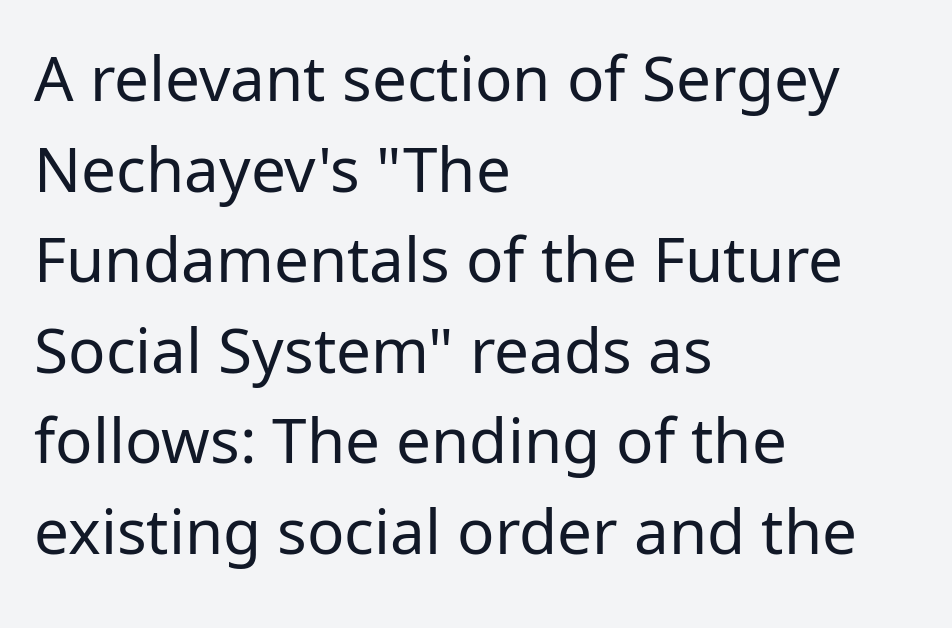
The image shows 62 px regular-weight sans-serif type, upright; set left-aligned, normal line spacing (1.46x), normal letter spacing, not underlined; low stroke contrast and a medium x-height.
